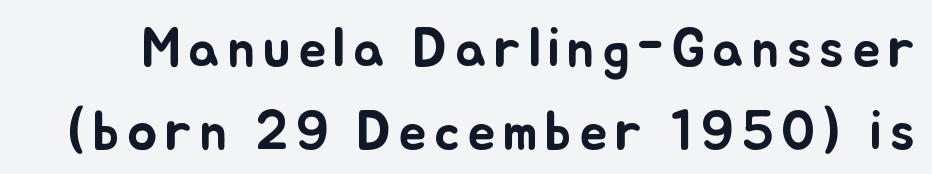
The image shows 56 px text type, upright; set normal line spacing (1.48x), not underlined; low stroke contrast and a small x-height.
